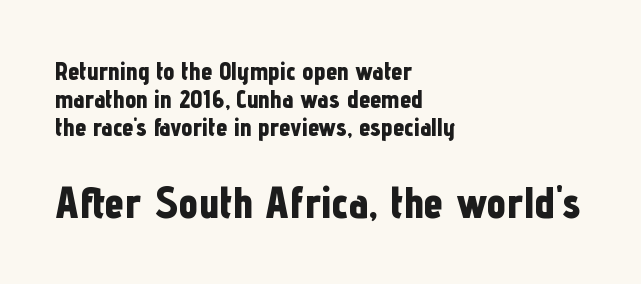
Q: Is the text bold? A: Yes.
Q: Is the text italic (slanted)? A: No, it is upright.
Q: Is the typeface a serif or a sans-serif typeface? A: Sans-serif.
Q: Is the text underlined? A: No.
Q: How is the paragraph aligned? A: Left-aligned.
Q: Is the spacing between letters normal or unusually wide? A: Normal.
Q: Is the spacing between lines tight, normal or loose? A: Tight.
Q: Which block of text is set in a larger size, the first (top) or the second (bottom)? A: The second (bottom) one.
Q: Width (condensed, normal, or wide)? A: Condensed.
Q: Stroke contrast? A: Low.
Q: x-height? A: Medium.
Q: Monospaced? A: No.
